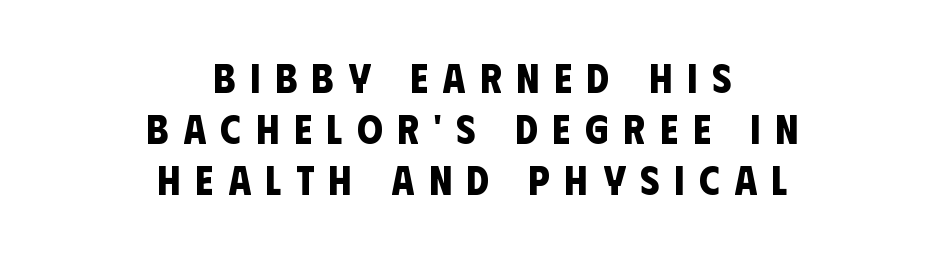
Q: Is the text bold? A: Yes.
Q: Is the typeface a serif or a sans-serif typeface? A: Sans-serif.
Q: Is the text underlined? A: No.
Q: How is the paragraph aligned? A: Centered.
Q: Is the spacing between letters normal or unusually wide? A: Unusually wide.
Q: Width (condensed, normal, or wide)? A: Condensed.
Q: Stroke contrast? A: Low.
Q: x-height? A: Large.
Q: Monospaced? A: No.
